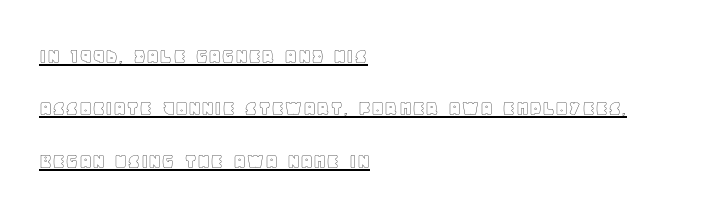
{"italic": "no", "underline": "yes", "align": "left", "line_spacing": "loose", "line_spacing_ratio": 2.28, "letter_spacing": "normal", "letter_spacing_em": 0.0, "glyph_px": 23}
